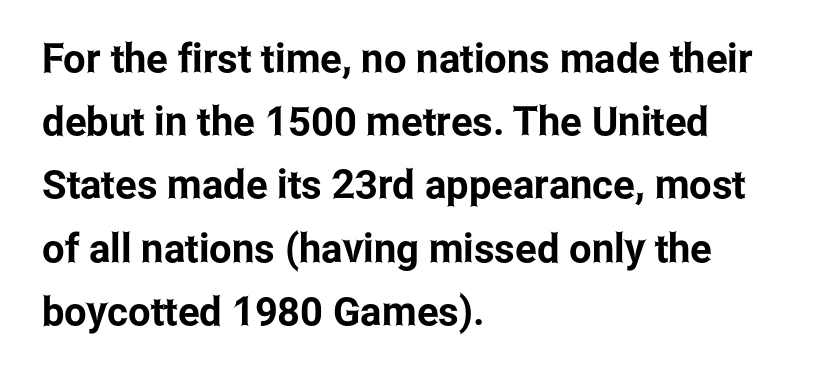
{"serif": "no", "italic": "no", "width": "condensed", "stroke_contrast": "low", "x_height": "medium", "monospaced": "no", "underline": "no", "align": "left", "line_spacing": "normal", "line_spacing_ratio": 1.58, "letter_spacing": "normal", "letter_spacing_em": 0.0, "glyph_px": 40}
